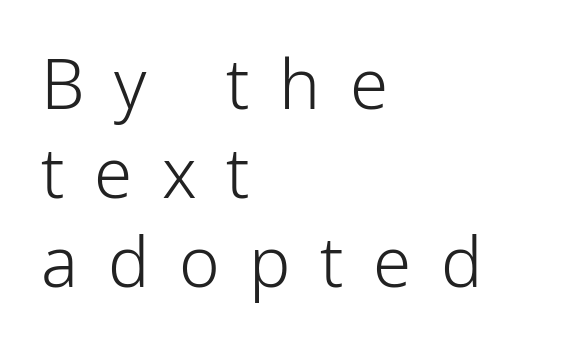
{"serif": "no", "italic": "no", "bold": "no", "weight": "light", "width": "condensed", "stroke_contrast": "low", "x_height": "medium", "monospaced": "no", "underline": "no", "align": "left", "line_spacing": "normal", "line_spacing_ratio": 1.29, "letter_spacing": "wide", "letter_spacing_em": 0.43, "glyph_px": 69}
